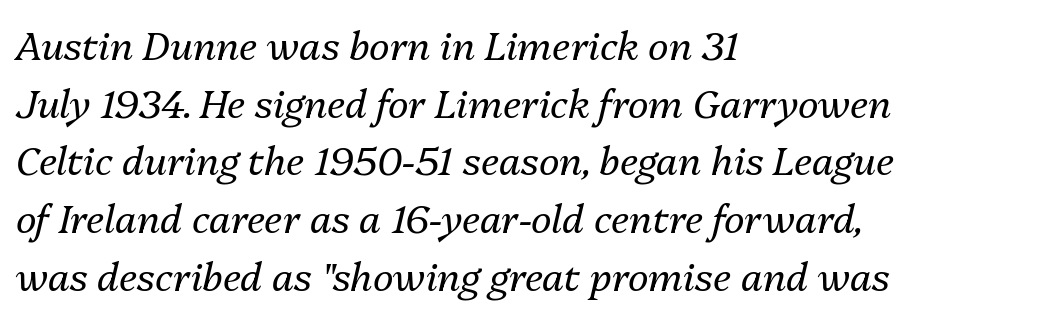
The image shows 39 px regular-weight type, italic (leaning right); set left-aligned, normal line spacing (1.48x), normal letter spacing, not underlined; medium stroke contrast and a medium x-height.
